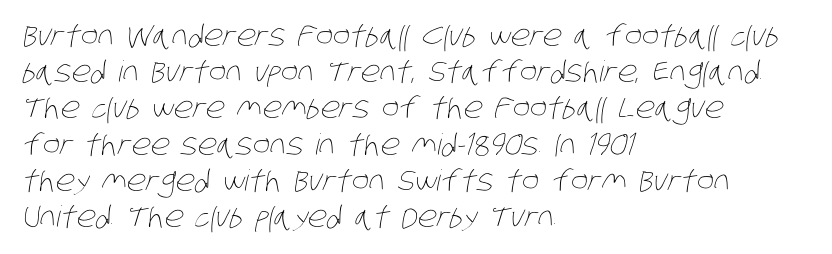
You could not count columns in this text — the font is proportionally spaced. Glance below the letters and you will spot only blank space. Caption: face not bold, strokes unweighted. In CSS terms this would be text-align: left. Compared with typical paragraphs, the rows here are spaced about the same. Tracking here is standard; glyphs follow each other at the usual distance.
